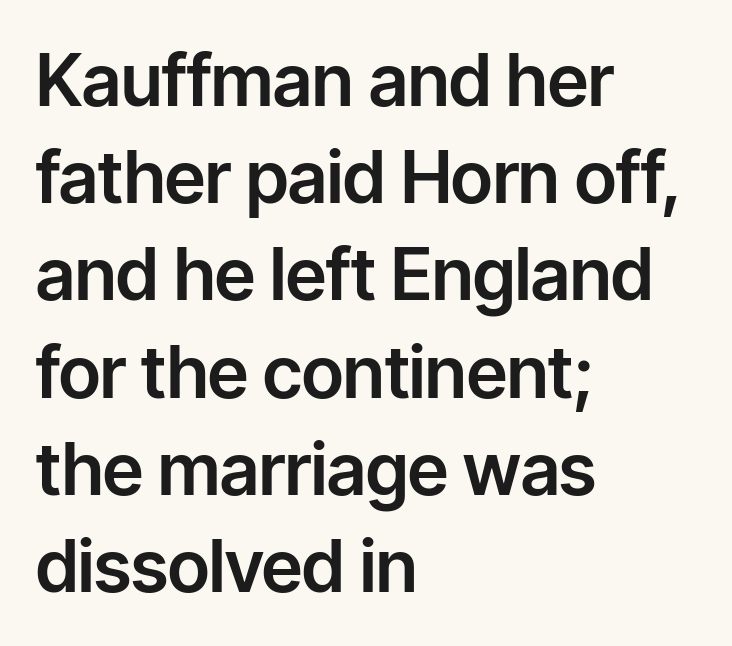
The image shows 72 px sans-serif type, upright; set left-aligned, normal line spacing (1.35x), normal letter spacing, not underlined; low stroke contrast and a medium x-height.
